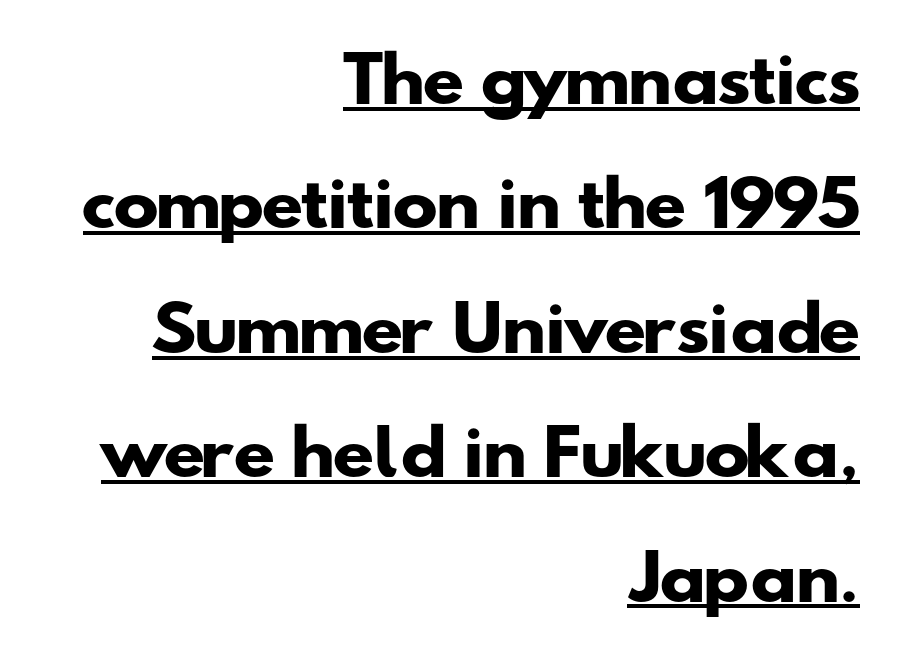
Pretty heavy lettering here — definitely bold. A sans-serif font was chosen for this passage. Line endings align vertically; line beginnings do not. Is this a fixed-width face? No — the glyphs have proportional, varying widths. Underlined type. Look at the tracking — it's just the regular setting, nothing added.
